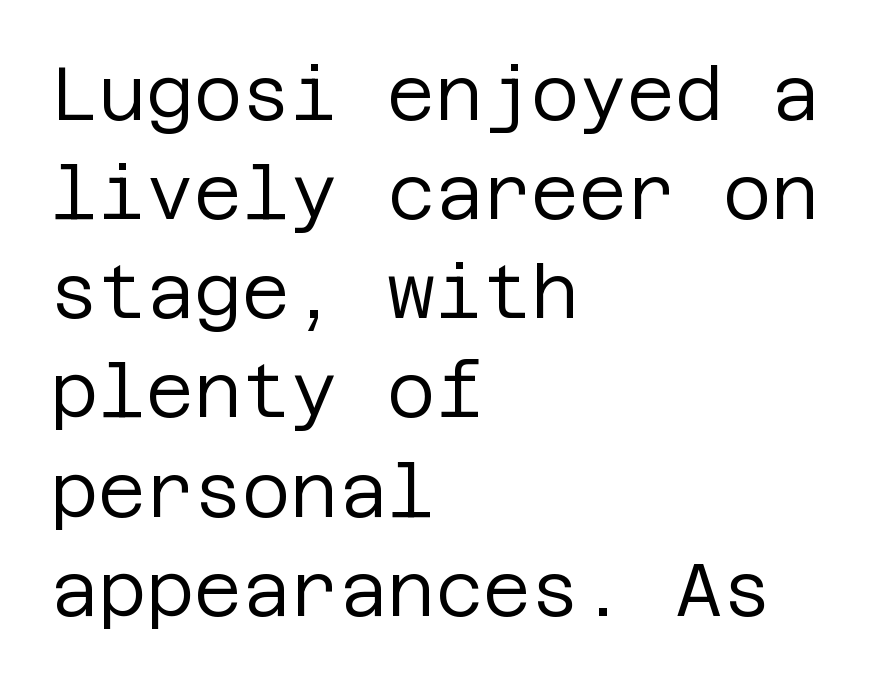
Look at the tracking — it's just the regular setting, nothing added. The compositor pushed each line to the left boundary. Characters remain perfectly vertical along every line. Only glyphs here, with clear space below each row. This is not heavy type; no bold has been used. In terms of letterform style, serifs are entirely absent.
